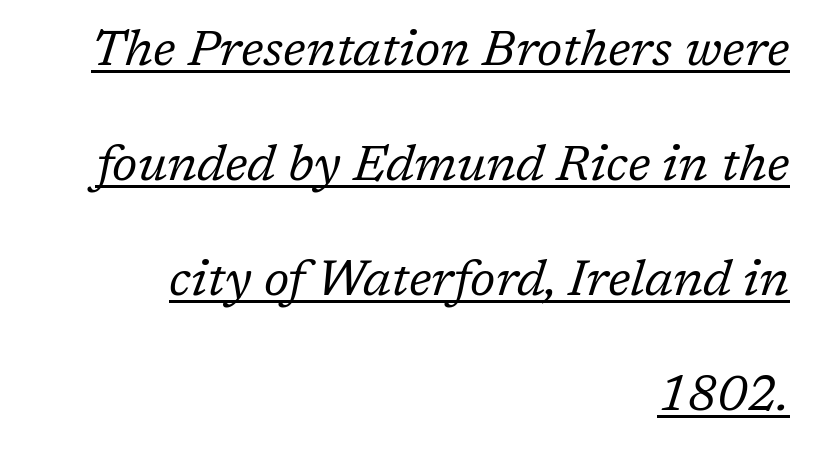
The face used here is proportionally spaced, like ordinary book or web type. Is this a heavy cut? Hardly; it is regular or lighter. A typesetter would label this face a serif. Does a line run under the words? Yes, clearly.
